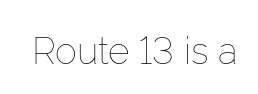
Q: Is the text bold? A: No.
Q: Is the text italic (slanted)? A: No, it is upright.
Q: Is the text underlined? A: No.
Q: Is the spacing between letters normal or unusually wide? A: Normal.
Q: Width (condensed, normal, or wide)? A: Normal.
Q: Stroke contrast? A: Low.
Q: x-height? A: Medium.
Q: Monospaced? A: No.
